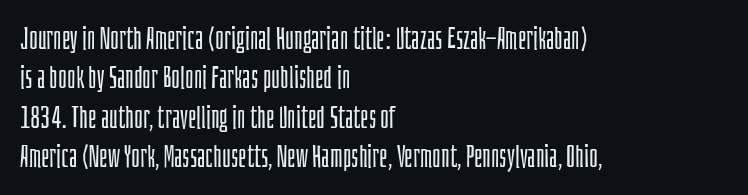
Q: Is the text bold? A: No.
Q: Is the text italic (slanted)? A: No, it is upright.
Q: Is the typeface a serif or a sans-serif typeface? A: Sans-serif.
Q: Is the text underlined? A: No.
Q: How is the paragraph aligned? A: Left-aligned.
Q: Is the spacing between letters normal or unusually wide? A: Normal.
Q: Is the spacing between lines tight, normal or loose? A: Normal.
Q: Width (condensed, normal, or wide)? A: Condensed.
Q: Stroke contrast? A: Low.
Q: x-height? A: Large.
Q: Monospaced? A: No.
